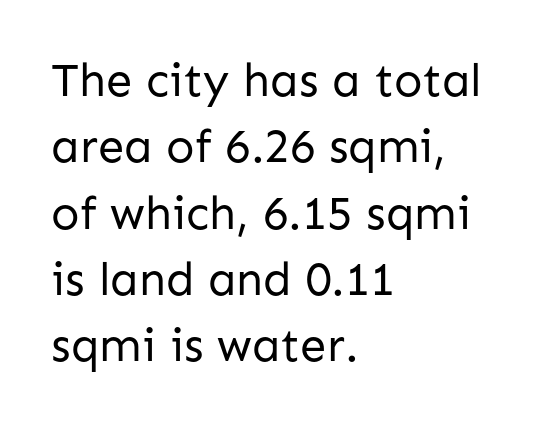
Q: Is the text bold? A: No.
Q: Is the text italic (slanted)? A: No, it is upright.
Q: Is the typeface a serif or a sans-serif typeface? A: Sans-serif.
Q: Is the text underlined? A: No.
Q: How is the paragraph aligned? A: Left-aligned.
Q: Is the spacing between letters normal or unusually wide? A: Normal.
Q: Is the spacing between lines tight, normal or loose? A: Normal.
Q: Width (condensed, normal, or wide)? A: Normal.
Q: Stroke contrast? A: Low.
Q: x-height? A: Medium.
Q: Monospaced? A: No.
